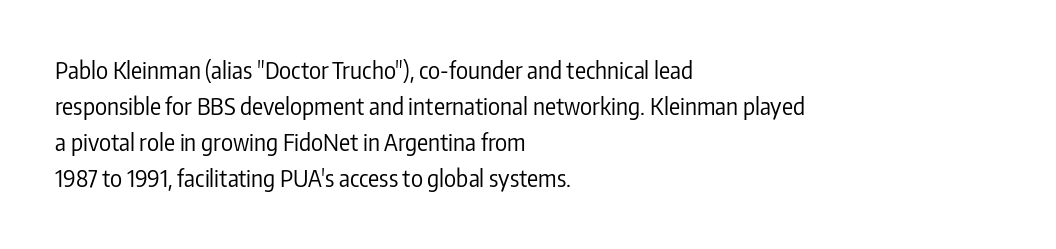
Nothing unusual about the tracking: characters are spaced as the font intends. The typesetter chose a ragged-right arrangement here. Vertical strokes here are truly vertical. In terms of leading, this rendering sits right in the middle.
